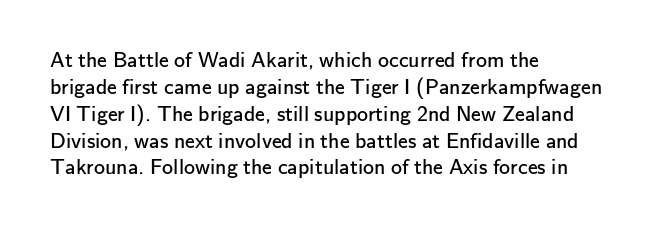
Honestly, the letter spacing is just normal — you wouldn't notice it. A student would call this left alignment; a typographer would say flush left, rag right. The font sits on the lighter half of the weight spectrum, regular included. Just letters on the line, the space beneath them empty.
